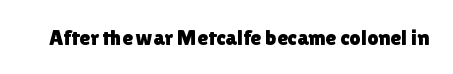
{"italic": "no", "underline": "no", "letter_spacing": "normal", "letter_spacing_em": 0.0, "glyph_px": 22}
